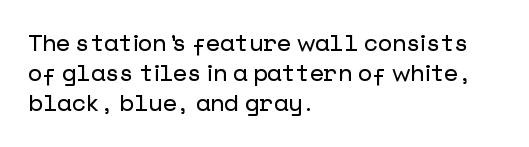
The image shows 23 px text type, upright; set left-aligned, normal line spacing (1.31x), normal letter spacing, not underlined.
